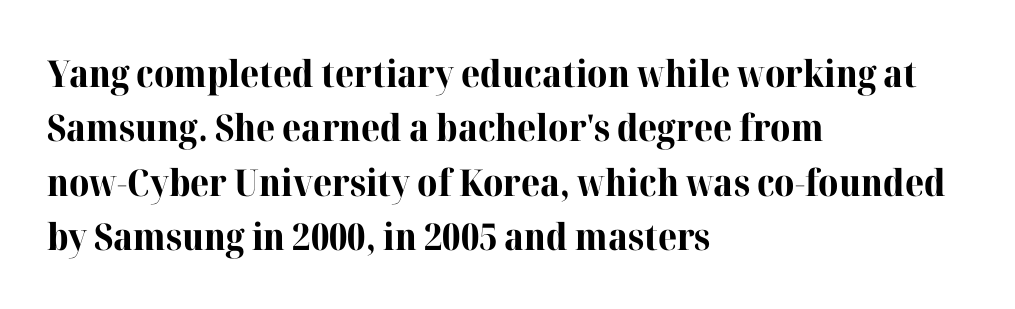
A typesetter would label this face a serif. Caption: multi-line text, flush left, ragged right. This sample keeps an unexceptional amount of space between lines. Strong, thick strokes mark this as bold type. This rendering features lettering with no underline. These lines are rendered in a variable-pitch font.
